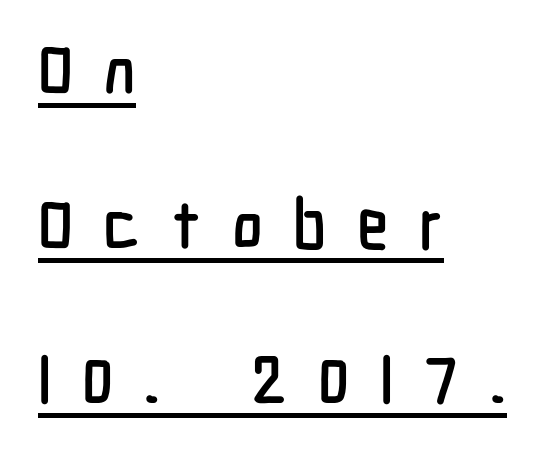
The image shows 66 px condensed sans-serif type, upright; set left-aligned, loose line spacing (2.35x), unusually wide letter spacing (+0.46 em), underlined; low stroke contrast and a medium x-height.
